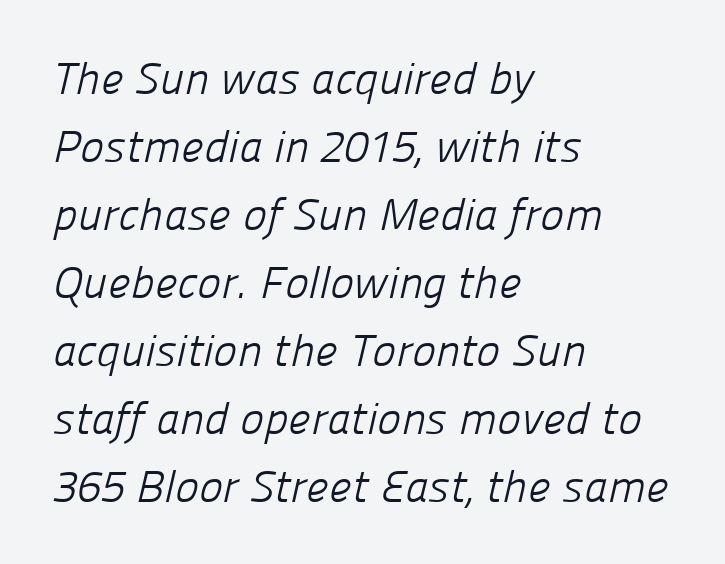
The image shows 45 px light sans-serif type; set left-aligned, normal line spacing (1.51x), normal letter spacing, not underlined; low stroke contrast and a medium x-height.
